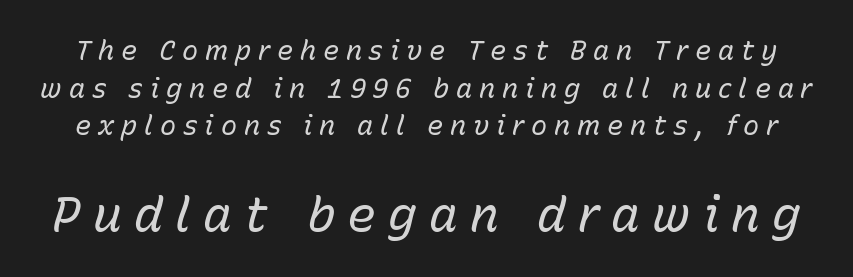
This sample has the flowing, uneven cadence of proportional lettering. On a weight scale, this lands at 450 or below. How would I describe the line gaps? Plain and ordinary. The rendering inserts visible extra space after every character. Here the second block reads like a headline and the first like body copy. Compared with ordinary roman type, these characters are visibly tilted.
